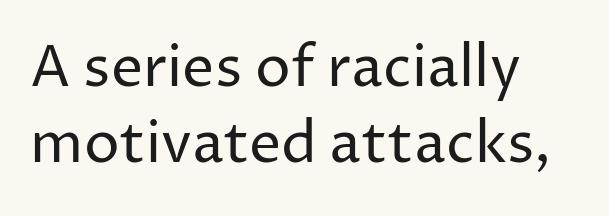
The face used here is proportionally spaced, like ordinary book or web type. Reading down the block, your eye returns to a fixed left position each line. Each new line begins a customary step beneath the previous one. This sample uses a sans-serif face. Default kerning and tracking; the words read as compact shapes.
